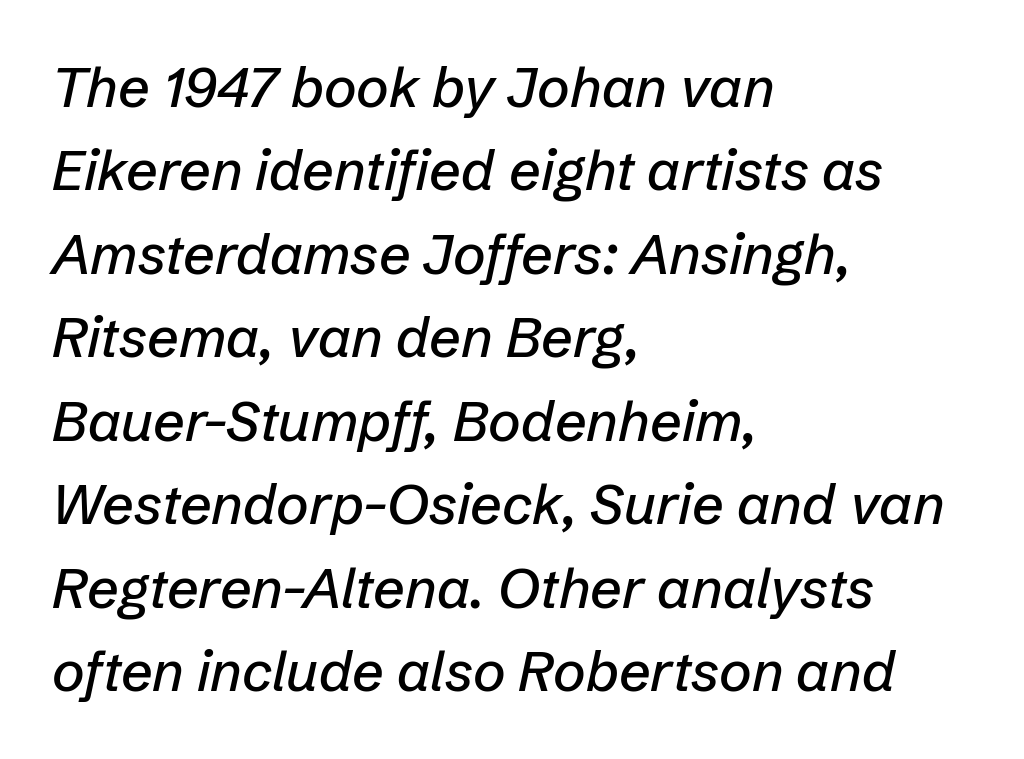
{"italic": "yes", "lean": "right", "slant_degrees": 12, "width": "normal", "stroke_contrast": "low", "x_height": "medium", "monospaced": "no", "underline": "no", "align": "left", "line_spacing": "normal", "line_spacing_ratio": 1.49, "letter_spacing": "normal", "letter_spacing_em": 0.0, "glyph_px": 56}
